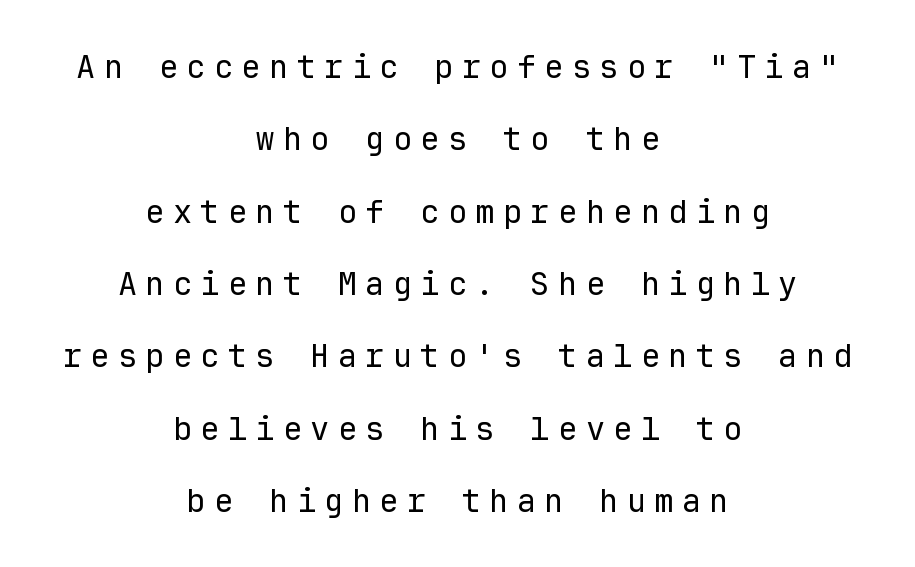
The image shows 32 px regular-weight sans-serif type, upright, monospaced; set centered, loose line spacing (2.26x), unusually wide letter spacing (+0.26 em), not underlined; low stroke contrast and a medium x-height.
